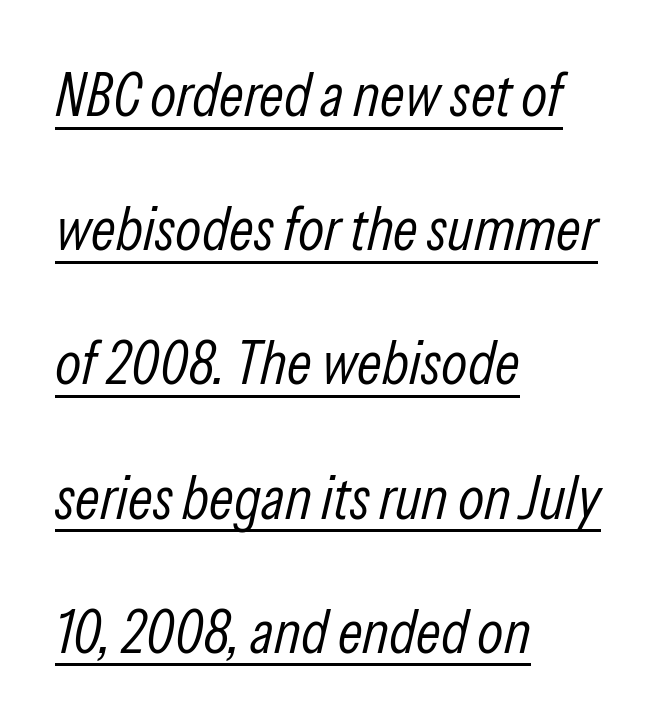
Q: Is the text bold? A: No.
Q: Is the text italic (slanted)? A: Yes, it leans right by about 13 degrees.
Q: Is the text underlined? A: Yes.
Q: How is the paragraph aligned? A: Left-aligned.
Q: Is the spacing between letters normal or unusually wide? A: Normal.
Q: Is the spacing between lines tight, normal or loose? A: Loose.
Q: Width (condensed, normal, or wide)? A: Condensed.
Q: Stroke contrast? A: Low.
Q: x-height? A: Medium.
Q: Monospaced? A: No.
